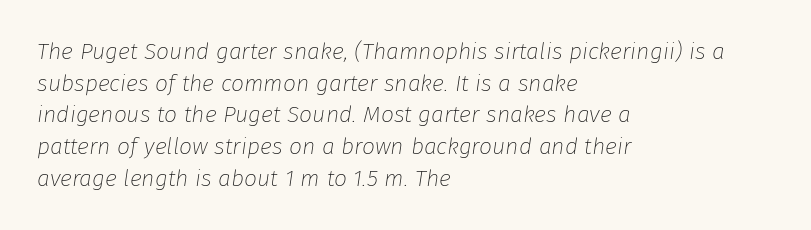
{"italic": "yes", "lean": "right", "slant_degrees": 8, "bold": "no", "underline": "no", "align": "left", "line_spacing": "normal", "line_spacing_ratio": 1.38, "letter_spacing": "normal", "letter_spacing_em": 0.0, "glyph_px": 23}
